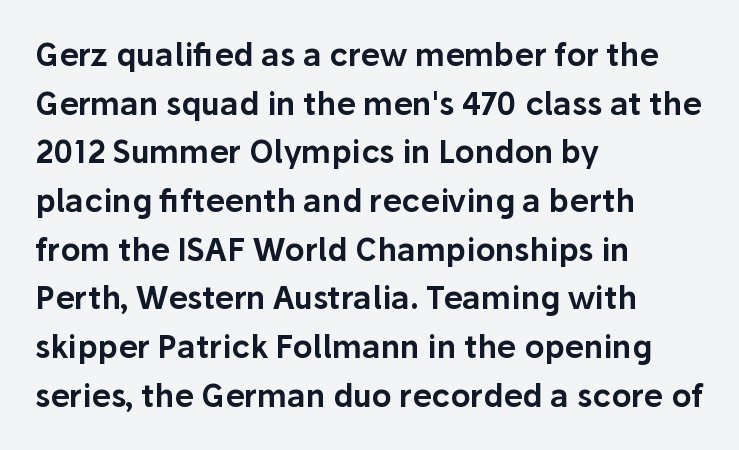
{"serif": "no", "italic": "no", "width": "normal", "stroke_contrast": "low", "x_height": "medium", "monospaced": "no", "underline": "no", "align": "left", "line_spacing": "normal", "line_spacing_ratio": 1.57, "letter_spacing": "normal", "letter_spacing_em": 0.0, "glyph_px": 31}
